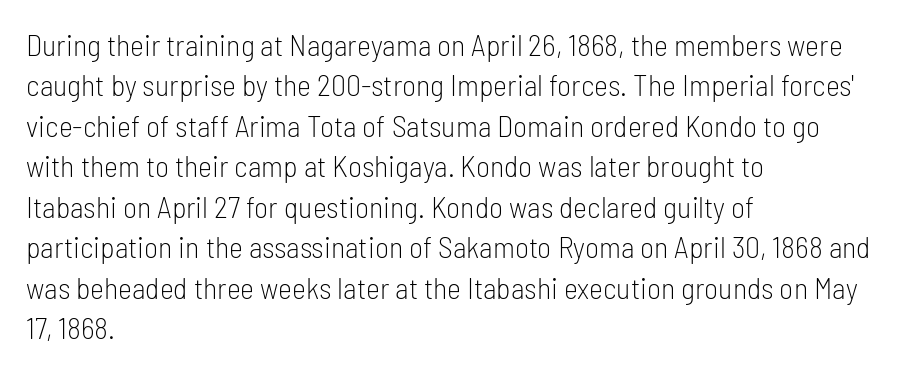
To sum up the face: it is a sans, with no serifs. Layout note: lines flush left. Quick note: interline space is typical. Character widths vary here, with narrow letters taking less room than wide ones. Students, note that the glyphs here touch the page at normal intervals.
